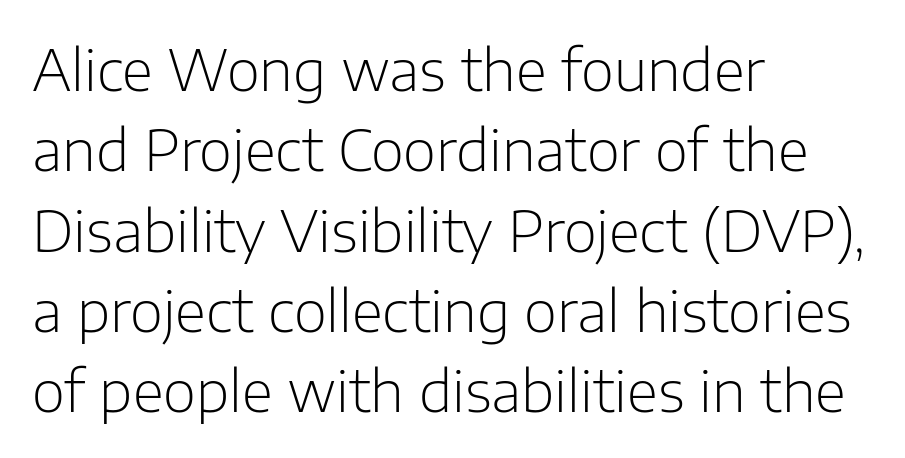
{"serif": "no", "italic": "no", "bold": "no", "weight": "light", "width": "normal", "stroke_contrast": "low", "x_height": "medium", "monospaced": "no", "underline": "no", "align": "left", "line_spacing": "normal", "line_spacing_ratio": 1.41, "letter_spacing": "normal", "letter_spacing_em": 0.0, "glyph_px": 57}
